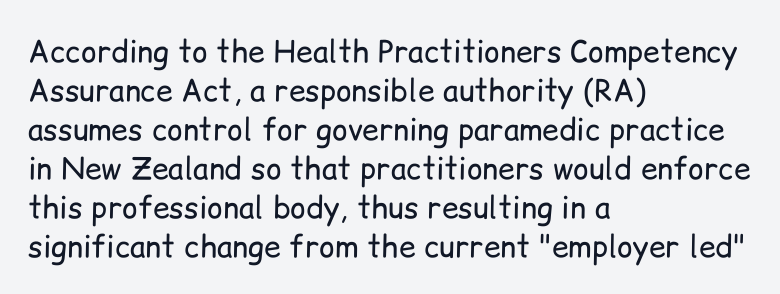
{"serif": "no", "italic": "no", "bold": "no", "weight": "regular", "width": "normal", "stroke_contrast": "low", "x_height": "medium", "monospaced": "no", "underline": "no", "align": "left", "line_spacing": "normal", "line_spacing_ratio": 1.3, "letter_spacing": "normal", "letter_spacing_em": 0.0, "glyph_px": 30}
